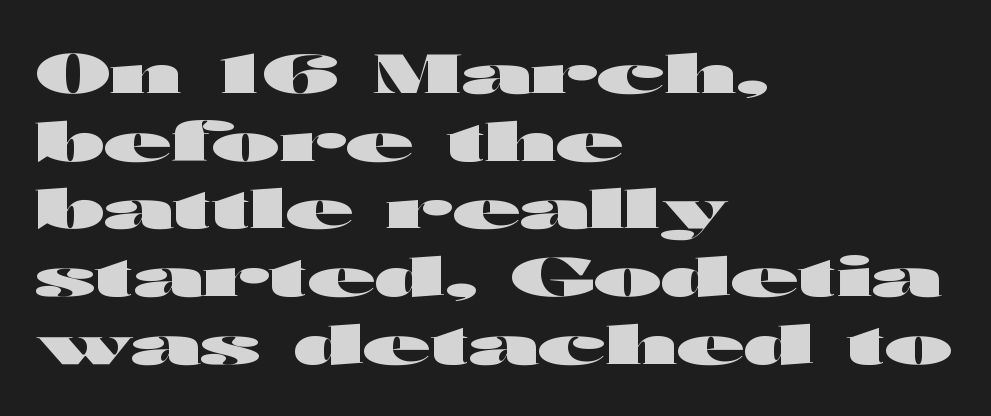
Q: Is the text bold? A: Yes.
Q: Is the text italic (slanted)? A: No, it is upright.
Q: Is the typeface a serif or a sans-serif typeface? A: Sans-serif.
Q: Is the text underlined? A: No.
Q: How is the paragraph aligned? A: Left-aligned.
Q: Is the spacing between letters normal or unusually wide? A: Normal.
Q: Width (condensed, normal, or wide)? A: Wide.
Q: Stroke contrast? A: High.
Q: x-height? A: Medium.
Q: Monospaced? A: No.
